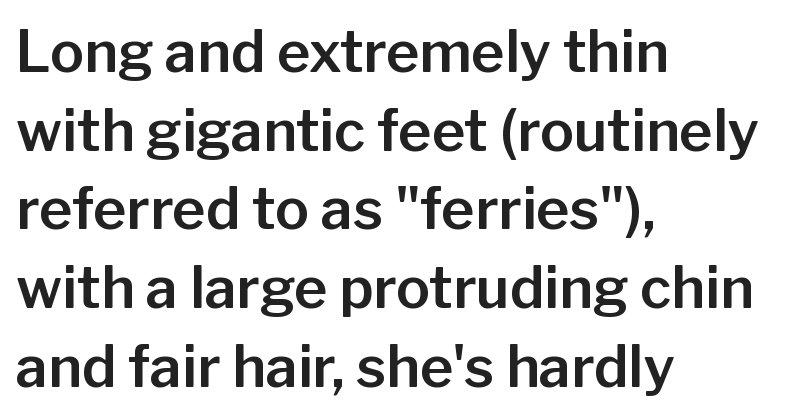
The image shows 57 px sans-serif type, upright; set left-aligned, normal line spacing (1.38x), normal letter spacing, not underlined; low stroke contrast and a medium x-height.
